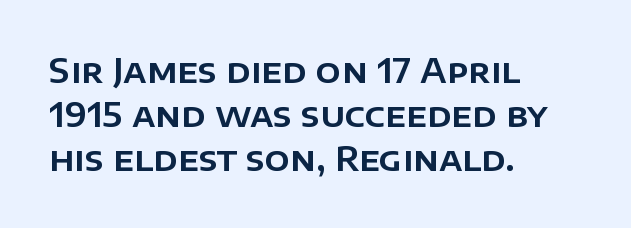
Q: Is the text italic (slanted)? A: No, it is upright.
Q: Is the typeface a serif or a sans-serif typeface? A: Sans-serif.
Q: Is the text underlined? A: No.
Q: How is the paragraph aligned? A: Left-aligned.
Q: Is the spacing between letters normal or unusually wide? A: Normal.
Q: Is the spacing between lines tight, normal or loose? A: Normal.
Q: Width (condensed, normal, or wide)? A: Normal.
Q: Stroke contrast? A: Low.
Q: x-height? A: Large.
Q: Monospaced? A: No.
